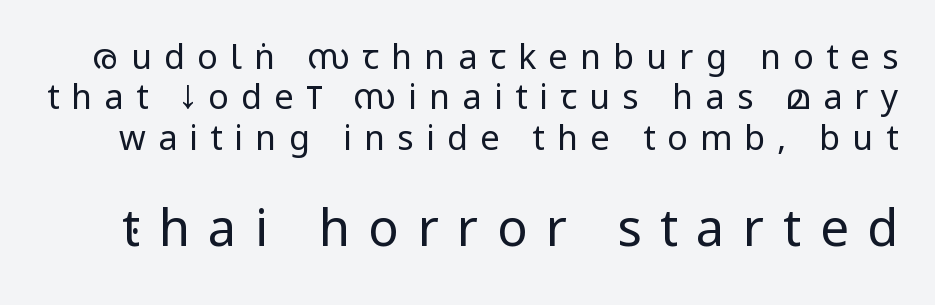
The image shows 51 px regular-weight, condensed sans-serif type, upright; set line spacing 1.19x, unusually wide letter spacing (+0.36 em), not underlined; the second (bottom) block is 1.5x larger; low stroke contrast.
